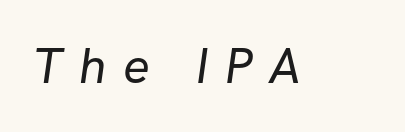
The image shows 50 px regular-weight sans-serif type; set unusually wide letter spacing (+0.33 em), not underlined; low stroke contrast and a medium x-height.
